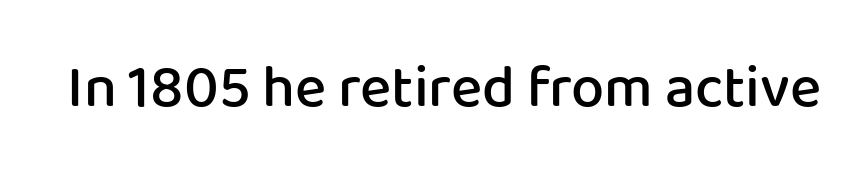
Just letters on the line, the space beneath them empty. The characters display no serif detailing; their extremities are plain. Notice how the stems are strictly vertical — no italics here. Its strokes are somewhat broadened, the hallmark of semibold type.
